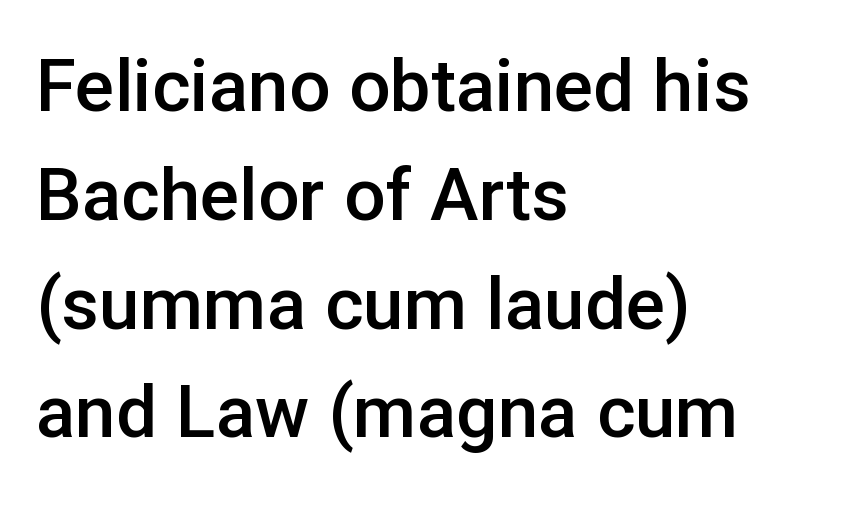
{"serif": "no", "italic": "no", "bold": "semi", "weight": "semibold", "width": "normal", "stroke_contrast": "low", "x_height": "medium", "monospaced": "no", "underline": "no", "align": "left", "line_spacing": "normal", "line_spacing_ratio": 1.49, "letter_spacing": "normal", "letter_spacing_em": 0.0, "glyph_px": 73}
